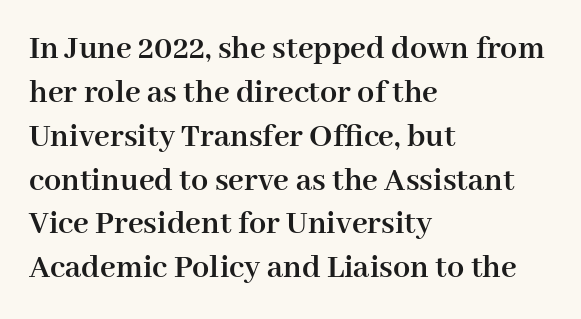
The image shows 34 px semibold serif type, upright; set left-aligned, normal line spacing (1.29x), normal letter spacing, not underlined; high stroke contrast and a medium x-height.
